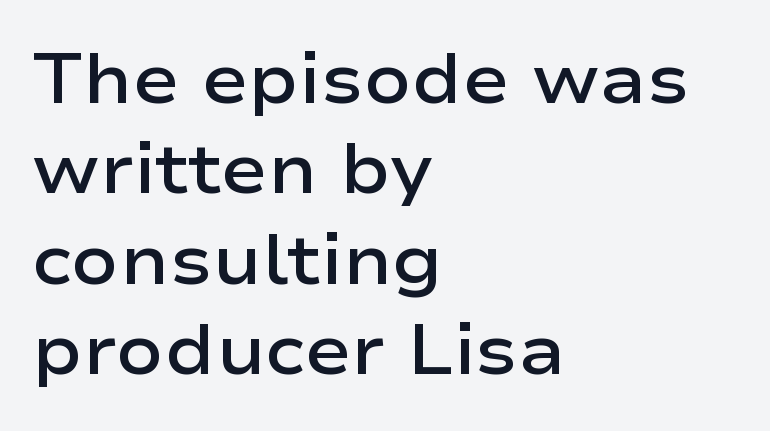
Just letters on the line, the space beneath them empty. A semibold gives these letters moderate extra thickness, short of bold. Reading down the block, your eye returns to a fixed left position each line. The glyphs in this specimen are sans serif. The space between consecutive lines is moderate. How are the letters spaced? Ordinarily, with no added tracking.
